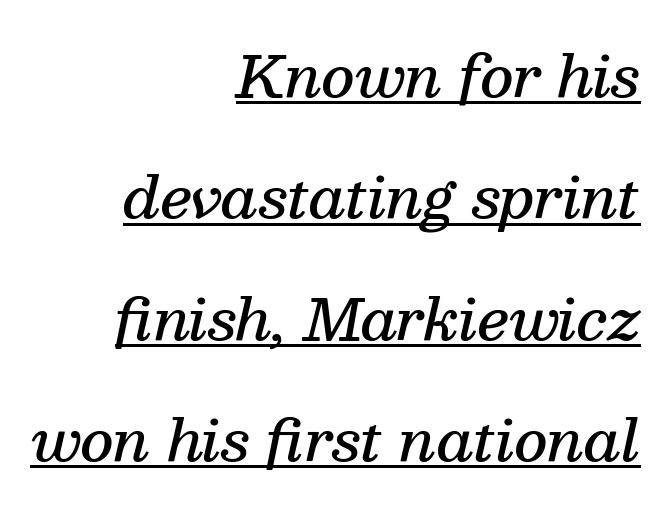
Q: Is the text bold? A: Semi-bold.
Q: Is the text italic (slanted)? A: Yes, it leans right by about 13 degrees.
Q: Is the typeface a serif or a sans-serif typeface? A: Serif.
Q: Is the text underlined? A: Yes.
Q: How is the paragraph aligned? A: Right-aligned.
Q: Is the spacing between letters normal or unusually wide? A: Normal.
Q: Is the spacing between lines tight, normal or loose? A: Loose.
Q: Width (condensed, normal, or wide)? A: Normal.
Q: Stroke contrast? A: Medium.
Q: x-height? A: Medium.
Q: Monospaced? A: No.
